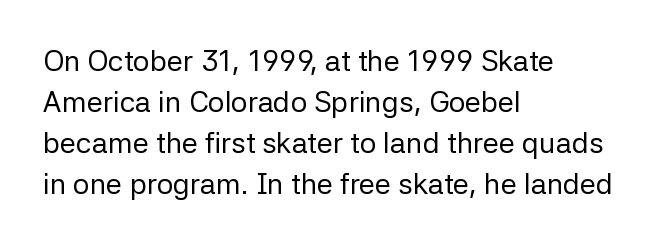
{"serif": "no", "italic": "no", "bold": "no", "weight": "regular", "width": "normal", "stroke_contrast": "low", "x_height": "medium", "monospaced": "no", "underline": "no", "align": "left", "line_spacing": "normal", "line_spacing_ratio": 1.41, "letter_spacing": "normal", "letter_spacing_em": 0.0, "glyph_px": 29}
